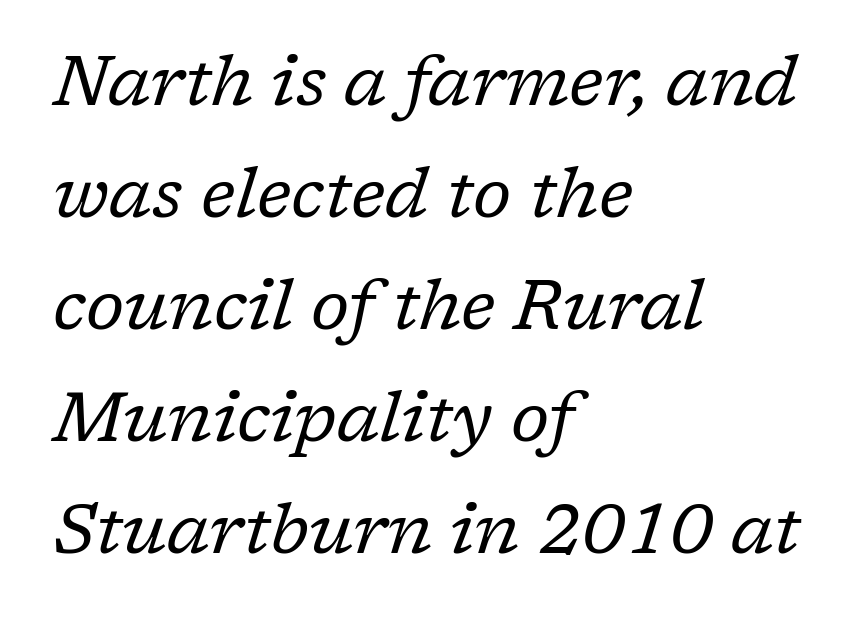
Q: Is the text bold? A: No.
Q: Is the text italic (slanted)? A: Yes, it leans right by about 17 degrees.
Q: Is the typeface a serif or a sans-serif typeface? A: Serif.
Q: Is the text underlined? A: No.
Q: How is the paragraph aligned? A: Left-aligned.
Q: Is the spacing between letters normal or unusually wide? A: Normal.
Q: Is the spacing between lines tight, normal or loose? A: Normal.
Q: Width (condensed, normal, or wide)? A: Normal.
Q: Stroke contrast? A: Low.
Q: x-height? A: Medium.
Q: Monospaced? A: No.
